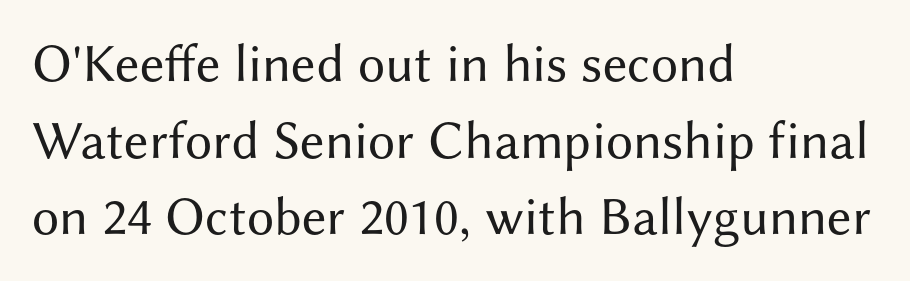
The image shows 54 px regular-weight sans-serif type, upright; set left-aligned, normal line spacing (1.42x), normal letter spacing, not underlined; medium stroke contrast and a medium x-height.
